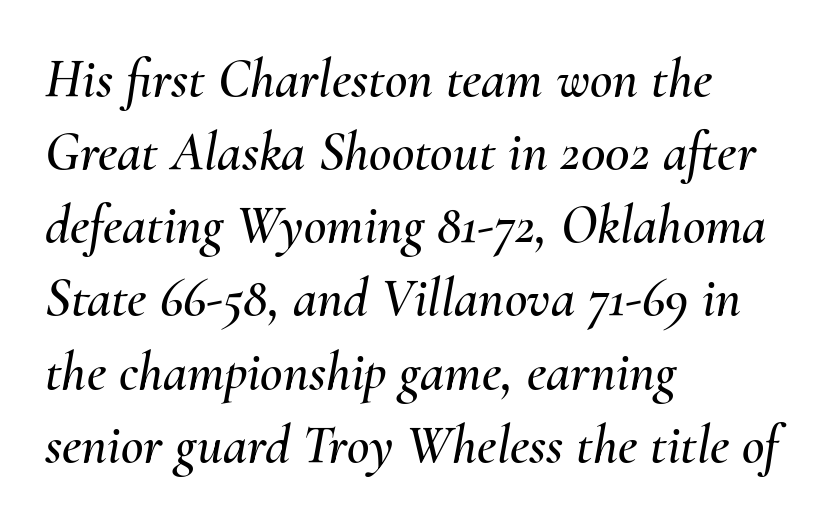
Q: Is the text italic (slanted)? A: Yes, it leans right by about 10 degrees.
Q: Is the text underlined? A: No.
Q: How is the paragraph aligned? A: Left-aligned.
Q: Is the spacing between letters normal or unusually wide? A: Normal.
Q: Is the spacing between lines tight, normal or loose? A: Normal.
Q: Width (condensed, normal, or wide)? A: Normal.
Q: Stroke contrast? A: Medium.
Q: x-height? A: Small.
Q: Monospaced? A: No.
